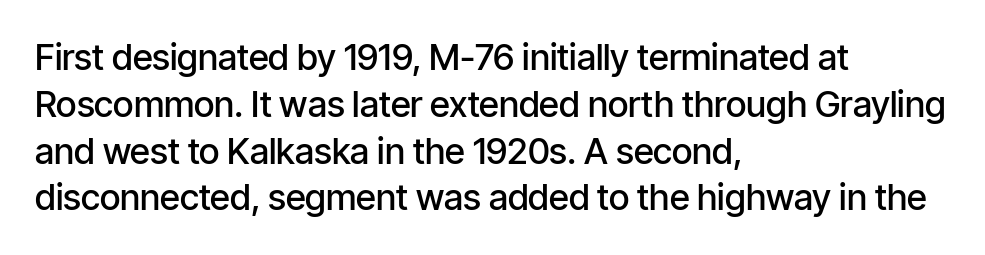
{"serif": "no", "italic": "no", "bold": "semi", "weight": "semibold", "width": "condensed", "stroke_contrast": "low", "x_height": "medium", "monospaced": "no", "underline": "no", "align": "left", "line_spacing": "normal", "line_spacing_ratio": 1.3, "letter_spacing": "normal", "letter_spacing_em": 0.0, "glyph_px": 36}
